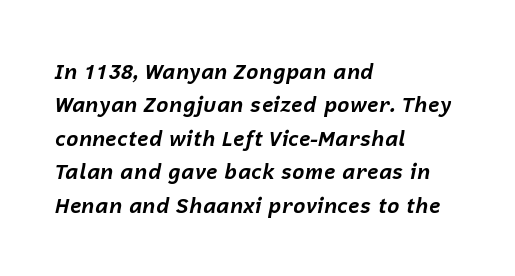
Q: Is the text bold? A: Yes.
Q: Is the text italic (slanted)? A: Yes, it leans right by about 12 degrees.
Q: Is the text underlined? A: No.
Q: How is the paragraph aligned? A: Left-aligned.
Q: Is the spacing between letters normal or unusually wide? A: Normal.
Q: Is the spacing between lines tight, normal or loose? A: Normal.
